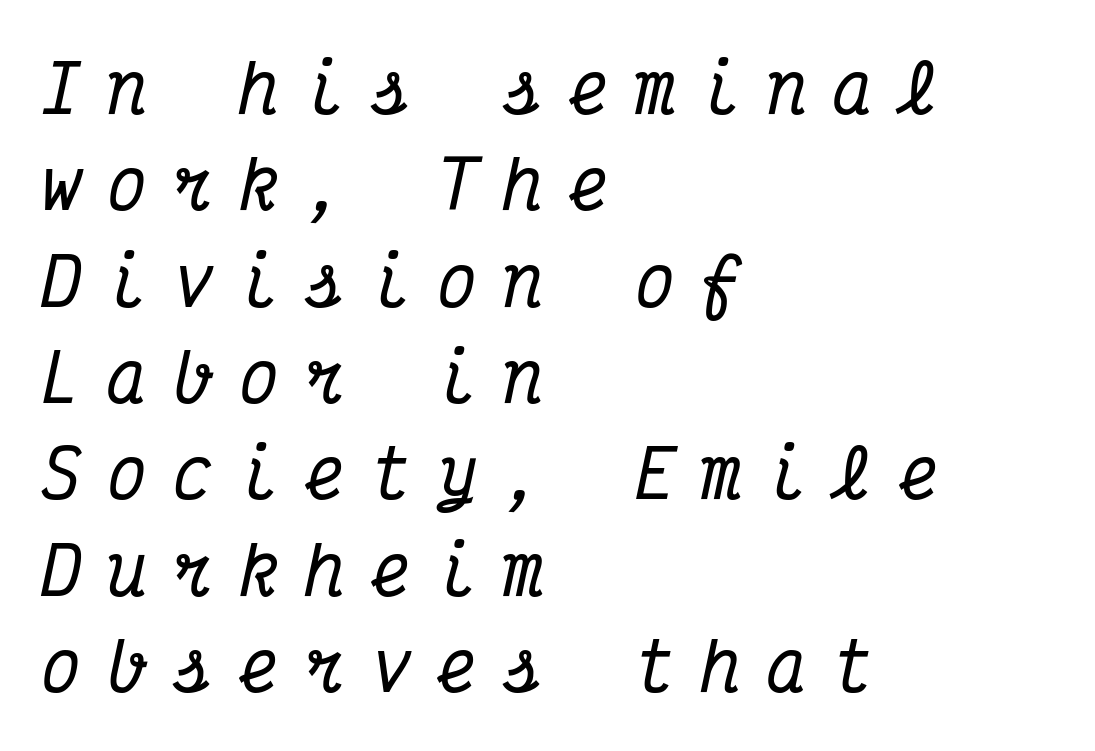
{"serif": "yes", "italic": "yes", "lean": "right", "slant_degrees": 12, "width": "condensed", "stroke_contrast": "medium", "x_height": "medium", "monospaced": "yes", "underline": "no", "align": "left", "line_spacing": "normal", "line_spacing_ratio": 1.46, "letter_spacing": "wide", "letter_spacing_em": 0.4, "glyph_px": 66}
